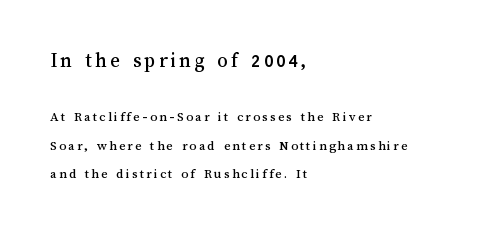
Bare-footed words on every line. Do the letters lean? They stand straight. A classic flush-left, rag-right setting is used for this passage. Widely set lines give the paragraph a tall, airy silhouette. Bigger letters appear in the top chunk; the bottom chunk is reduced.
